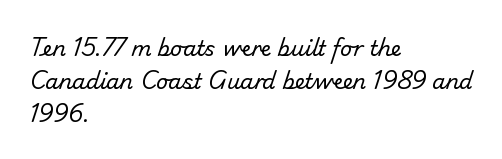
{"bold": "no", "underline": "no", "align": "left", "line_spacing": "normal", "line_spacing_ratio": 1.56, "letter_spacing": "normal", "letter_spacing_em": 0.0, "glyph_px": 21}
